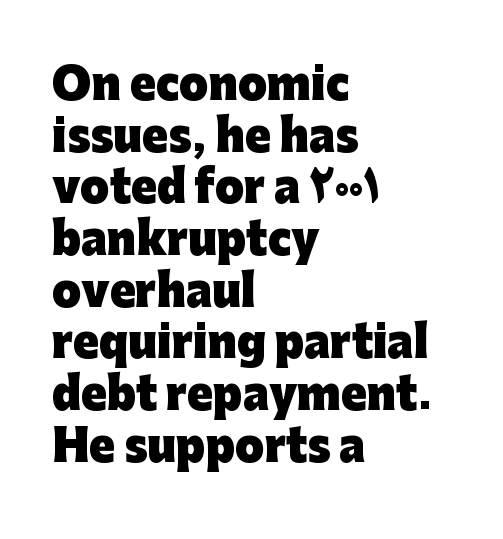
{"serif": "no", "italic": "no", "bold": "yes", "weight": "heavy", "width": "normal", "stroke_contrast": "low", "x_height": "medium", "monospaced": "no", "underline": "no", "align": "left", "line_spacing_ratio": 1.23, "letter_spacing": "normal", "letter_spacing_em": 0.0, "glyph_px": 42}
